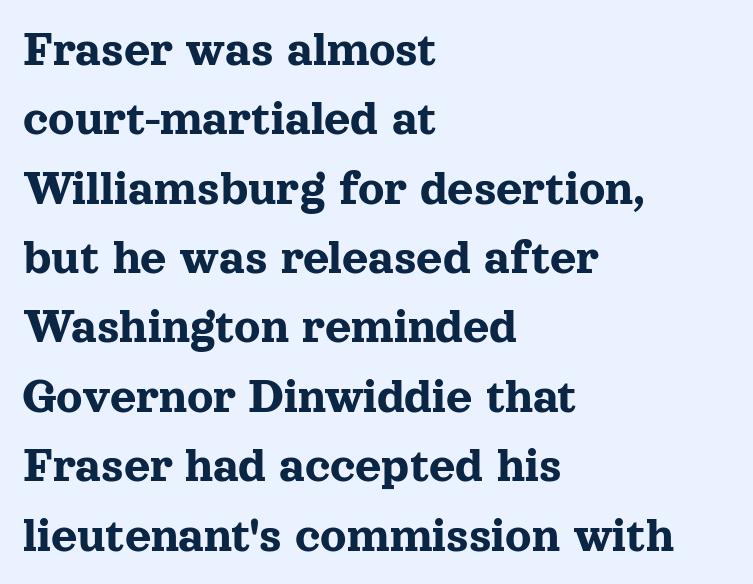
The image shows 51 px serif type, upright; set left-aligned, normal line spacing (1.36x), normal letter spacing, not underlined; a medium x-height.
